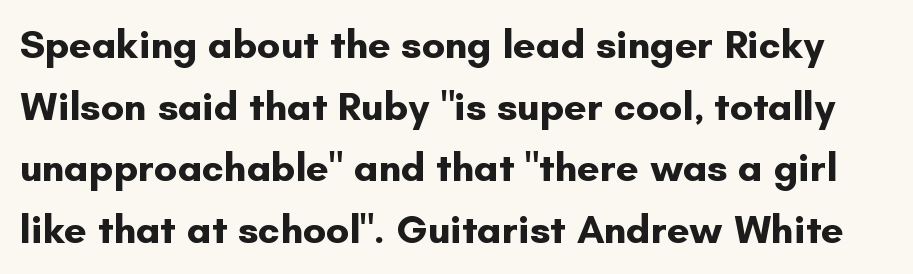
The image shows 40 px bold sans-serif type, upright; set normal line spacing (1.54x), normal letter spacing, not underlined; low stroke contrast and a small x-height.
